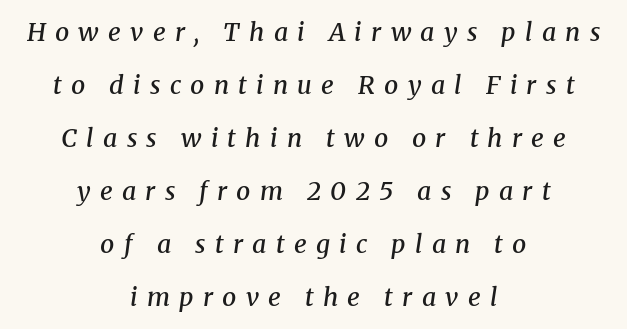
The image shows 25 px text type, italic (leaning right); set centered, loose line spacing (2.12x), unusually wide letter spacing (+0.37 em), not underlined.
